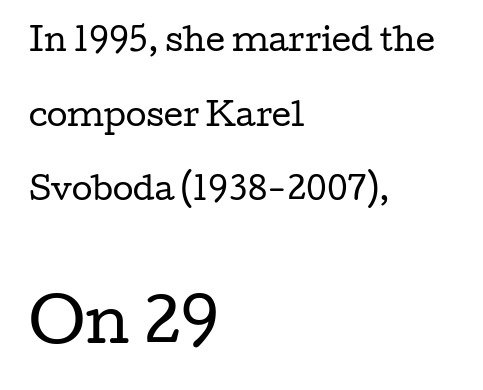
{"serif": "yes", "italic": "no", "bold": "no", "weight": "regular", "width": "wide", "stroke_contrast": "low", "x_height": "medium", "monospaced": "no", "underline": "no", "align": "left", "line_spacing": "loose", "line_spacing_ratio": 2.49, "letter_spacing": "normal", "letter_spacing_em": 0.0, "larger_block": "second", "size_ratio": 1.97, "glyph_px": 59}
